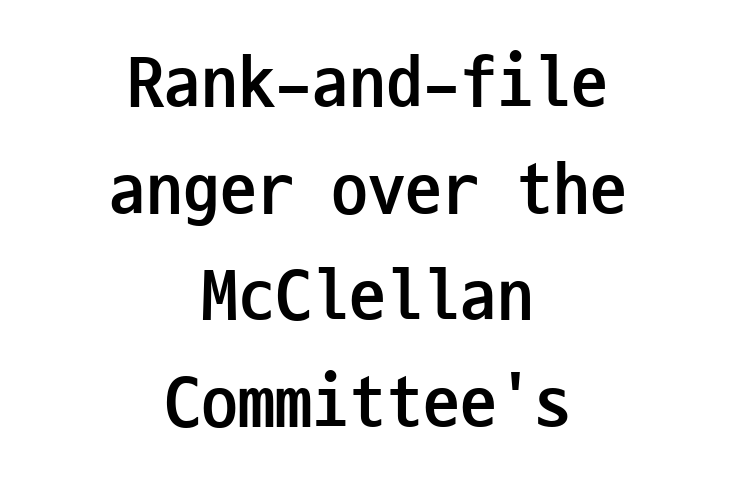
{"serif": "no", "italic": "no", "bold": "yes", "weight": "semibold", "width": "condensed", "stroke_contrast": "low", "x_height": "medium", "monospaced": "yes", "underline": "no", "align": "center", "line_spacing": "normal", "line_spacing_ratio": 1.44, "letter_spacing": "normal", "letter_spacing_em": 0.0, "glyph_px": 74}
